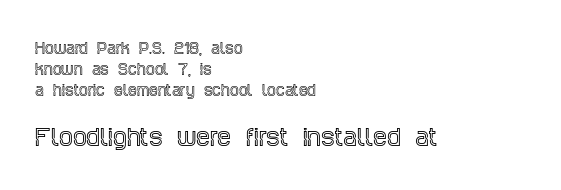
Vertically, the passage feels balanced, rows spaced as you'd expect. Of the two passages, the one underneath uses the larger point size. A typesetter would call this zero additional tracking. Does the copy run flush right? No — it runs flush left.
